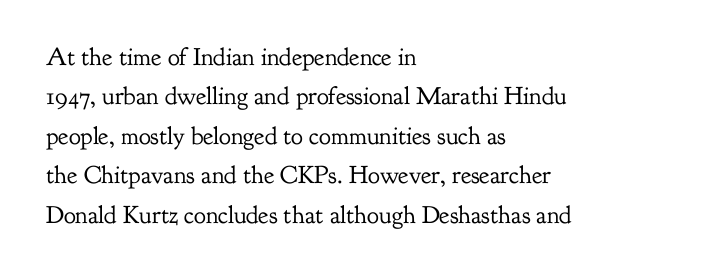
{"italic": "no", "bold": "no", "underline": "no", "align": "left", "line_spacing": "normal", "line_spacing_ratio": 1.58, "letter_spacing": "normal", "letter_spacing_em": 0.0, "glyph_px": 25}
